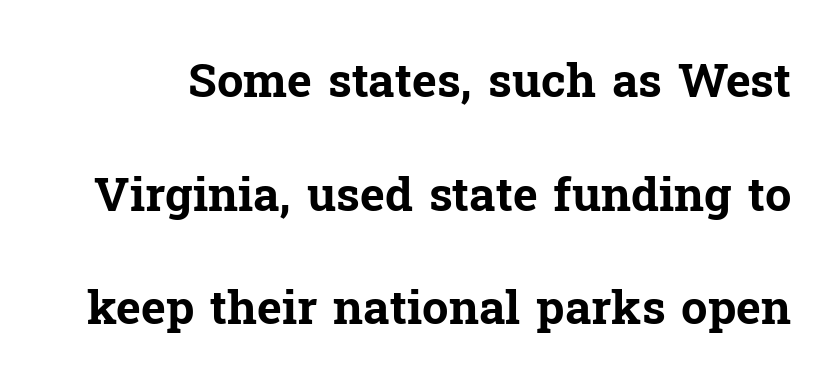
Successive baselines arrive slowly, with a big drop between each. How are the letters spaced? Ordinarily, with no added tracking. The letters advance in unequal steps, a hallmark of proportional type. Descenders hang freely into open space. Examine the stroke ends and you'll spot serifs.
